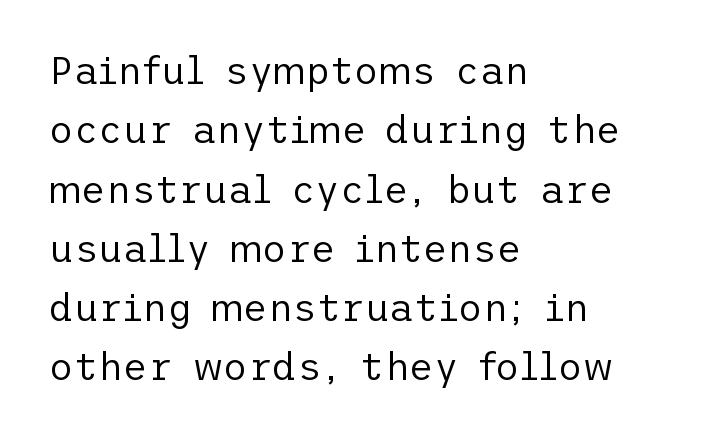
Q: Is the text bold? A: No.
Q: Is the text italic (slanted)? A: No, it is upright.
Q: Is the typeface a serif or a sans-serif typeface? A: Sans-serif.
Q: Is the text underlined? A: No.
Q: How is the paragraph aligned? A: Left-aligned.
Q: Is the spacing between letters normal or unusually wide? A: Normal.
Q: Is the spacing between lines tight, normal or loose? A: Normal.
Q: Width (condensed, normal, or wide)? A: Normal.
Q: Stroke contrast? A: Low.
Q: x-height? A: Medium.
